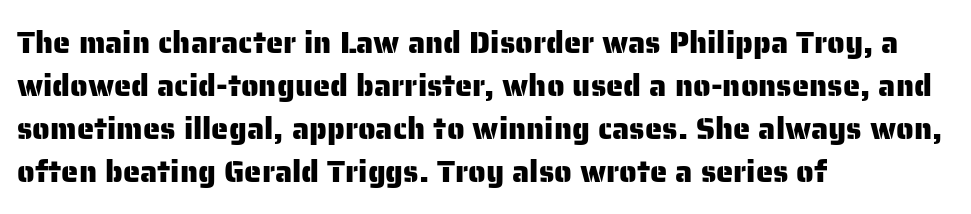
Q: Is the text italic (slanted)? A: No, it is upright.
Q: Is the typeface a serif or a sans-serif typeface? A: Sans-serif.
Q: Is the text underlined? A: No.
Q: How is the paragraph aligned? A: Left-aligned.
Q: Is the spacing between letters normal or unusually wide? A: Normal.
Q: Is the spacing between lines tight, normal or loose? A: Normal.
Q: Width (condensed, normal, or wide)? A: Normal.
Q: Stroke contrast? A: Low.
Q: x-height? A: Medium.
Q: Monospaced? A: No.
